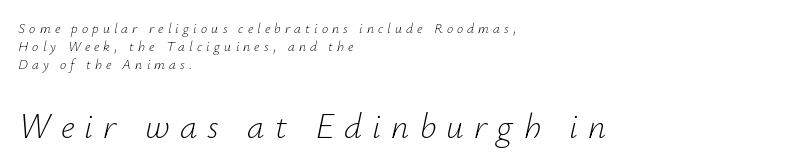
Q: Is the text bold? A: No.
Q: Is the text italic (slanted)? A: Yes, it leans right by about 12 degrees.
Q: Is the text underlined? A: No.
Q: How is the paragraph aligned? A: Left-aligned.
Q: Is the spacing between letters normal or unusually wide? A: Unusually wide.
Q: Is the spacing between lines tight, normal or loose? A: Normal.
Q: Which block of text is set in a larger size, the first (top) or the second (bottom)? A: The second (bottom) one.
Q: Width (condensed, normal, or wide)? A: Normal.
Q: Stroke contrast? A: Low.
Q: x-height? A: Small.
Q: Monospaced? A: No.
